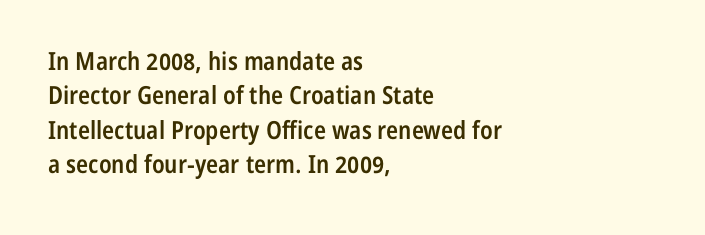
The image shows 25 px text type, upright; set left-aligned, normal line spacing (1.38x), normal letter spacing, not underlined.
